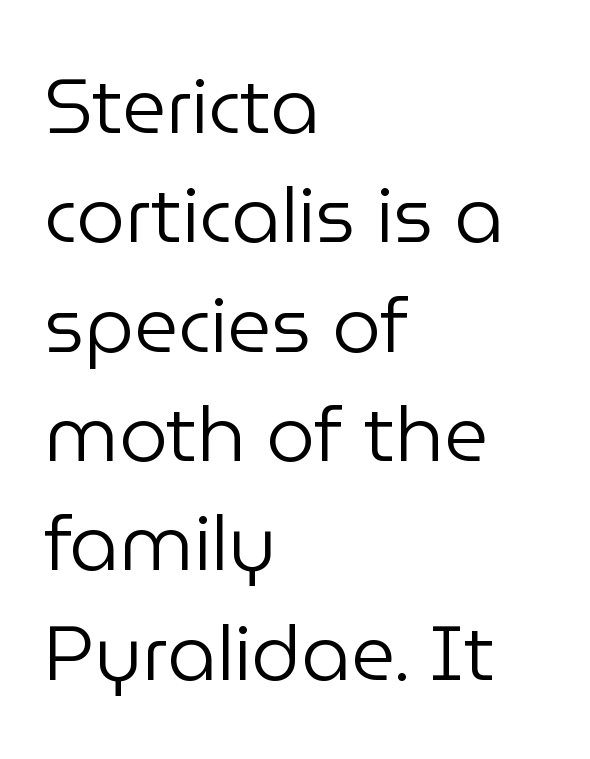
The image shows 77 px regular-weight sans-serif type, upright; set left-aligned, normal line spacing (1.42x), normal letter spacing, not underlined; low stroke contrast and a medium x-height.
